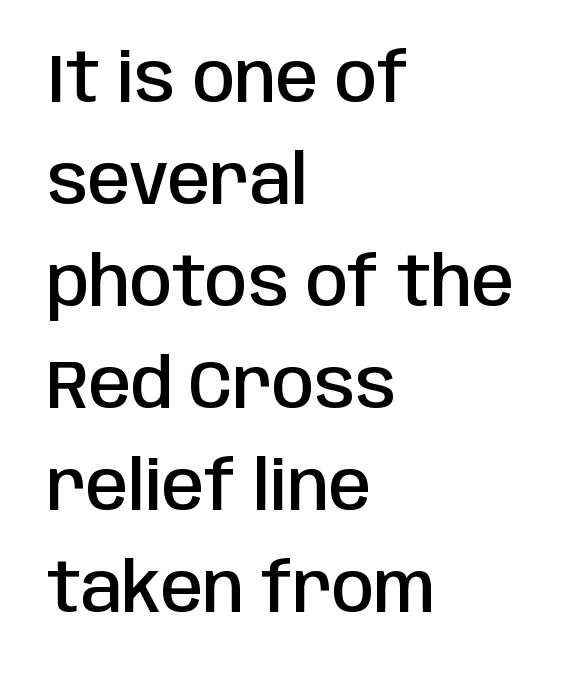
The passage shown is typeset with a sans-serif family. Upright lettering throughout. Look at the stroke-to-counter ratio: somewhat heavy, a semibold. Compared with typical paragraphs, the rows here are spaced about the same.
